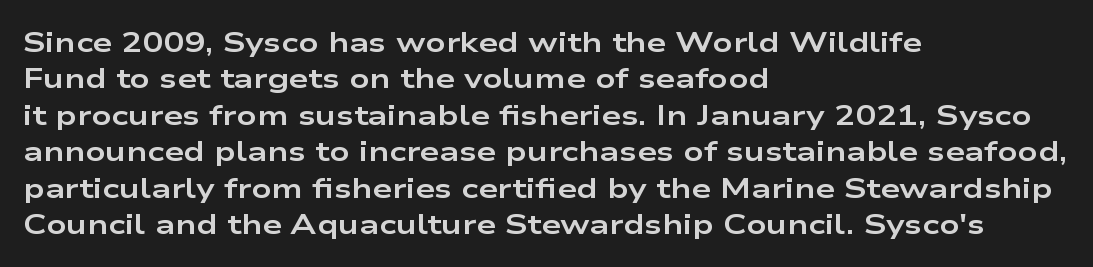
Q: Is the text bold? A: Yes.
Q: Is the text italic (slanted)? A: No, it is upright.
Q: Is the typeface a serif or a sans-serif typeface? A: Sans-serif.
Q: Is the text underlined? A: No.
Q: How is the paragraph aligned? A: Left-aligned.
Q: Is the spacing between letters normal or unusually wide? A: Normal.
Q: Is the spacing between lines tight, normal or loose? A: Normal.
Q: Width (condensed, normal, or wide)? A: Wide.
Q: Stroke contrast? A: Low.
Q: x-height? A: Medium.
Q: Monospaced? A: No.
